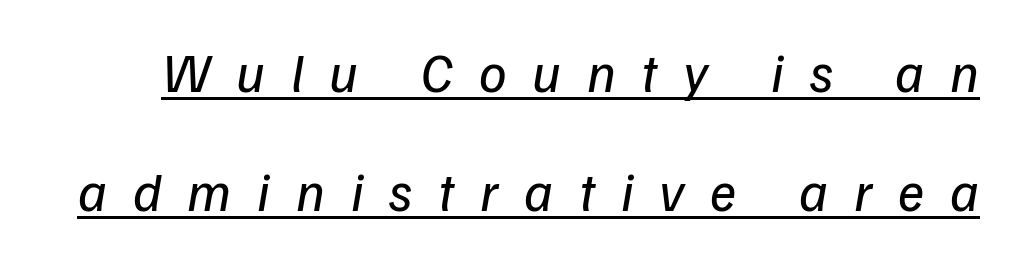
Q: Is the text bold? A: No.
Q: Is the typeface a serif or a sans-serif typeface? A: Sans-serif.
Q: Is the text underlined? A: Yes.
Q: Is the spacing between letters normal or unusually wide? A: Unusually wide.
Q: Is the spacing between lines tight, normal or loose? A: Loose.
Q: Width (condensed, normal, or wide)? A: Normal.
Q: Stroke contrast? A: Low.
Q: x-height? A: Medium.
Q: Monospaced? A: No.
